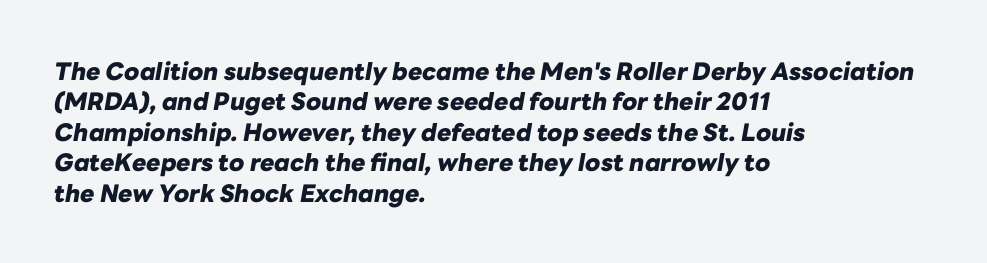
The axis of the letterforms is tilted away from vertical. Every row of glyphs begins at an identical x-position on the left. Compared with typical paragraphs, the rows here are spaced about the same. Nobody touched the tracking dial on this one. Weight check: bold — yes, fully. Glance below the letters and you will spot only blank space.
